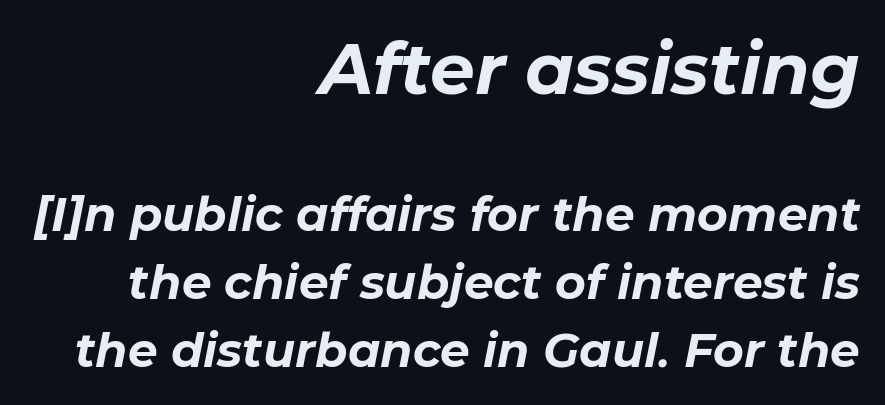
{"italic": "yes", "lean": "right", "slant_degrees": 11, "bold": "yes", "weight": "bold", "width": "normal", "stroke_contrast": "low", "x_height": "medium", "monospaced": "no", "underline": "no", "align": "right", "line_spacing": "normal", "line_spacing_ratio": 1.45, "letter_spacing": "normal", "letter_spacing_em": 0.0, "larger_block": "first", "size_ratio": 1.51, "glyph_px": 71}
